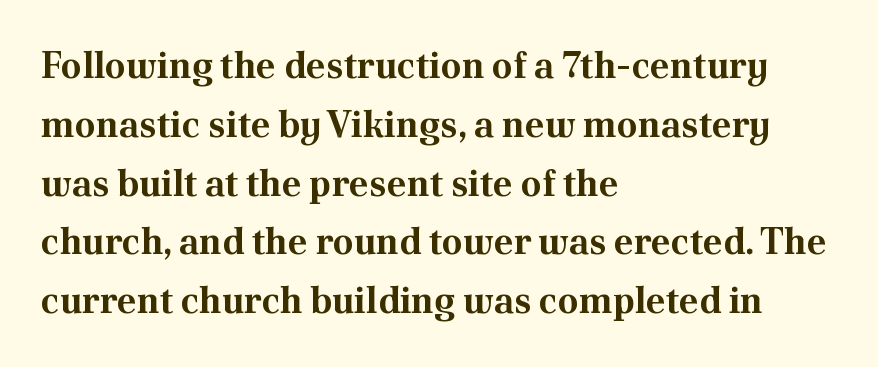
The image shows 37 px bold serif type, upright; set left-aligned, normal line spacing (1.59x), normal letter spacing, not underlined; medium stroke contrast and a small x-height.
